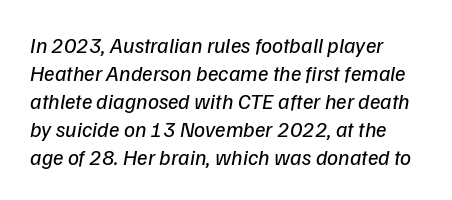
Q: Is the text bold? A: No.
Q: Is the text italic (slanted)? A: Yes, it leans right by about 9 degrees.
Q: Is the text underlined? A: No.
Q: Is the spacing between letters normal or unusually wide? A: Normal.
Q: Is the spacing between lines tight, normal or loose? A: Normal.
